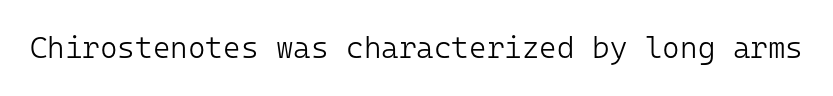
{"serif": "no", "italic": "no", "bold": "no", "weight": "light", "width": "normal", "stroke_contrast": "low", "x_height": "medium", "monospaced": "yes", "underline": "no", "letter_spacing": "normal", "letter_spacing_em": 0.0, "glyph_px": 30}
